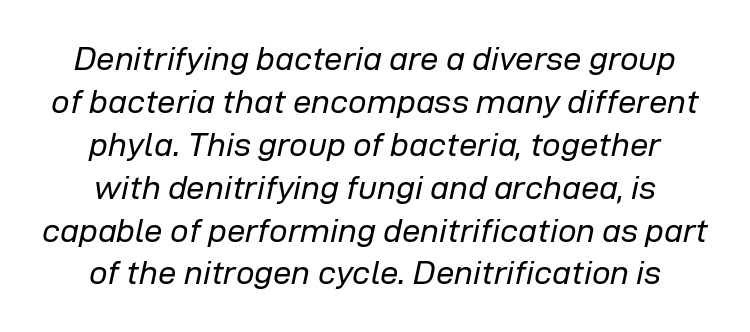
{"italic": "yes", "lean": "right", "slant_degrees": 12, "bold": "no", "weight": "regular", "width": "normal", "stroke_contrast": "low", "x_height": "medium", "monospaced": "no", "underline": "no", "line_spacing": "normal", "line_spacing_ratio": 1.3, "letter_spacing": "normal", "letter_spacing_em": 0.0, "glyph_px": 33}
